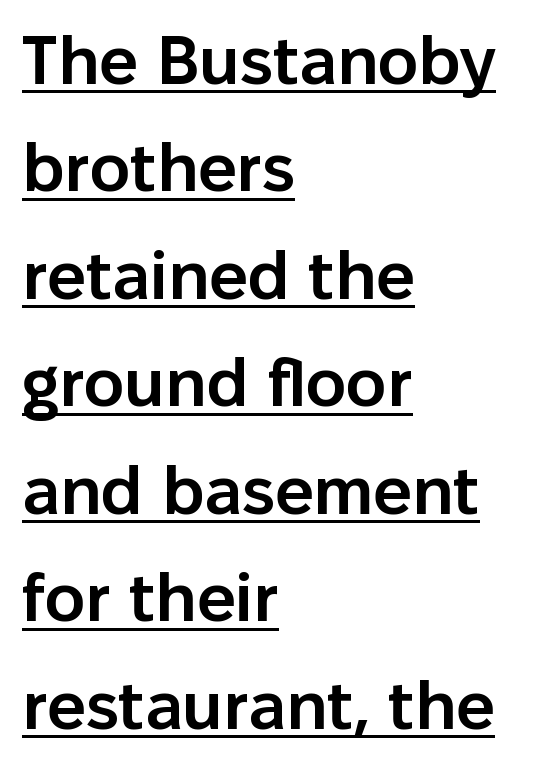
The image shows 68 px semibold sans-serif type, upright; set left-aligned, normal line spacing (1.58x), normal letter spacing, underlined; low stroke contrast and a medium x-height.
